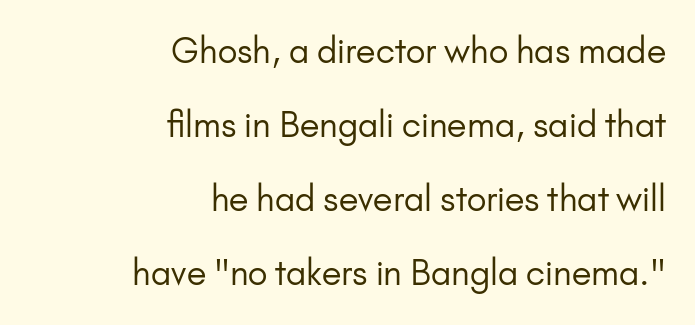
The image shows 34 px regular-weight sans-serif type, upright; set right-aligned, loose line spacing (2.18x), normal letter spacing, not underlined; low stroke contrast and a small x-height.
